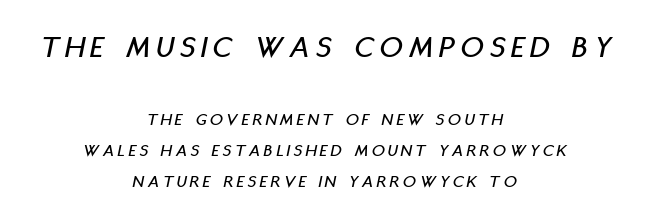
Q: Is the text italic (slanted)? A: Yes, it leans right by about 11 degrees.
Q: Is the text underlined? A: No.
Q: How is the paragraph aligned? A: Centered.
Q: Is the spacing between letters normal or unusually wide? A: Unusually wide.
Q: Which block of text is set in a larger size, the first (top) or the second (bottom)? A: The first (top) one.
Q: Width (condensed, normal, or wide)? A: Condensed.
Q: Stroke contrast? A: Low.
Q: x-height? A: Large.
Q: Monospaced? A: No.
